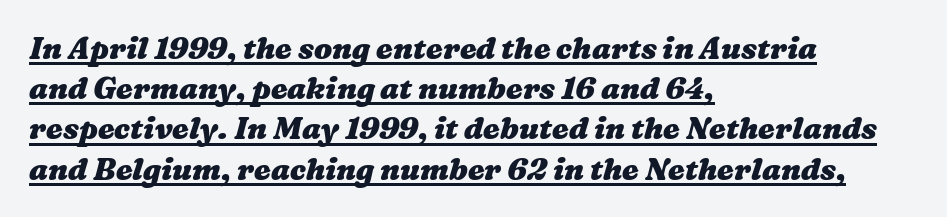
Q: Is the text bold? A: Yes.
Q: Is the text underlined? A: Yes.
Q: How is the paragraph aligned? A: Left-aligned.
Q: Is the spacing between letters normal or unusually wide? A: Normal.
Q: Is the spacing between lines tight, normal or loose? A: Normal.
Q: Width (condensed, normal, or wide)? A: Wide.
Q: Stroke contrast? A: Medium.
Q: x-height? A: Medium.
Q: Monospaced? A: No.
